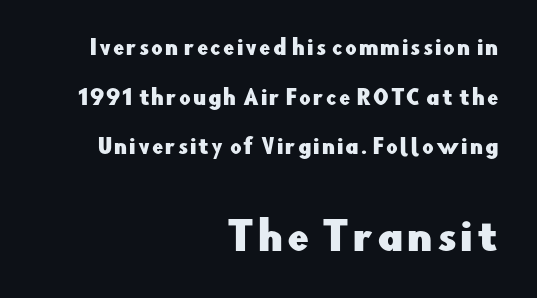
{"serif": "no", "italic": "no", "width": "normal", "stroke_contrast": "low", "x_height": "small", "monospaced": "no", "underline": "no", "align": "right", "line_spacing": "loose", "line_spacing_ratio": 2.48, "larger_block": "second", "size_ratio": 1.95, "glyph_px": 39}
